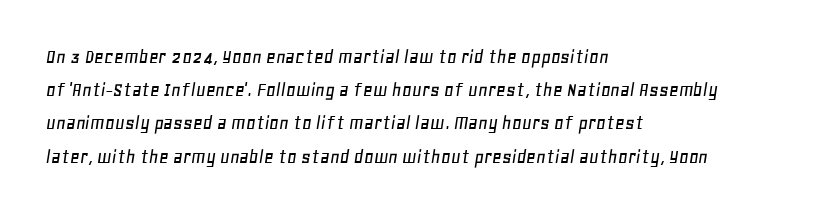
{"italic": "yes", "lean": "right", "slant_degrees": 11, "underline": "no", "align": "left", "line_spacing": "normal", "line_spacing_ratio": 1.58, "letter_spacing": "normal", "letter_spacing_em": 0.0, "glyph_px": 21}
